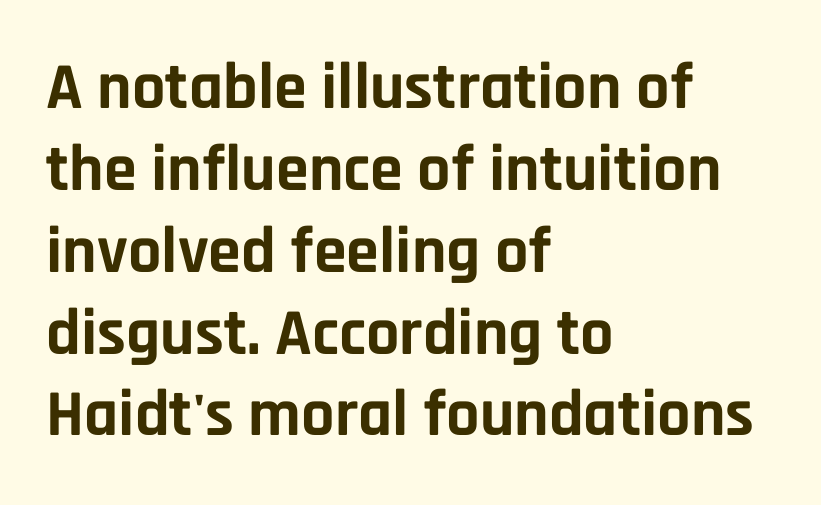
Q: Is the text bold? A: Yes.
Q: Is the text italic (slanted)? A: No, it is upright.
Q: Is the typeface a serif or a sans-serif typeface? A: Sans-serif.
Q: Is the text underlined? A: No.
Q: How is the paragraph aligned? A: Left-aligned.
Q: Is the spacing between letters normal or unusually wide? A: Normal.
Q: Width (condensed, normal, or wide)? A: Normal.
Q: Stroke contrast? A: Low.
Q: x-height? A: Large.
Q: Monospaced? A: No.
